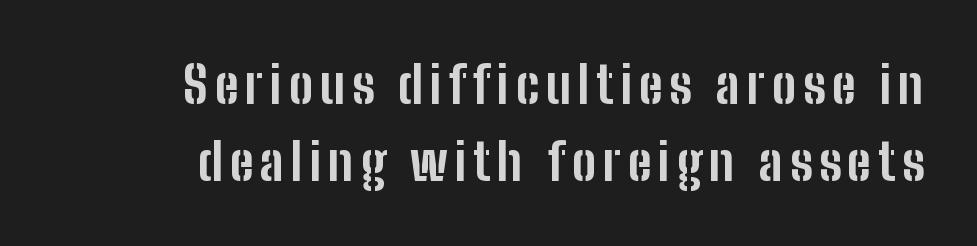
A bare baseline throughout the passage. Quick note: not italic, upright. I'd describe the lettering as bold — thick and assertive. In terms of letterform style, serifs are entirely absent. Think of a printed novel: that variable character pitch is what you see here.
